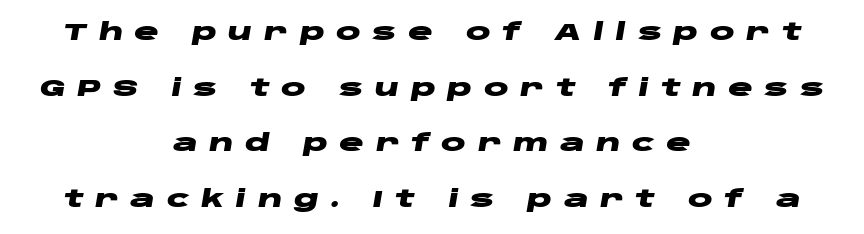
The image shows 23 px bold type, italic (leaning right); set centered, loose line spacing (2.42x), unusually wide letter spacing (+0.5 em), not underlined.
